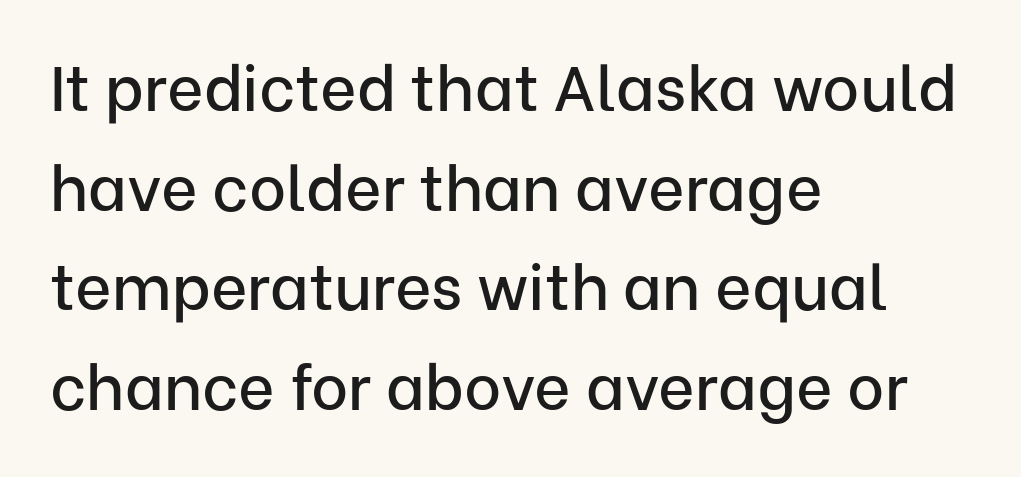
{"serif": "no", "italic": "no", "width": "normal", "stroke_contrast": "low", "x_height": "medium", "monospaced": "no", "underline": "no", "align": "left", "line_spacing": "normal", "line_spacing_ratio": 1.58, "letter_spacing": "normal", "letter_spacing_em": 0.0, "glyph_px": 63}
